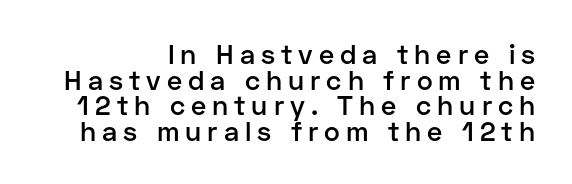
The image shows 27 px text type, upright; set right-aligned, tight line spacing (0.95x), unusually wide letter spacing (+0.22 em), not underlined.
